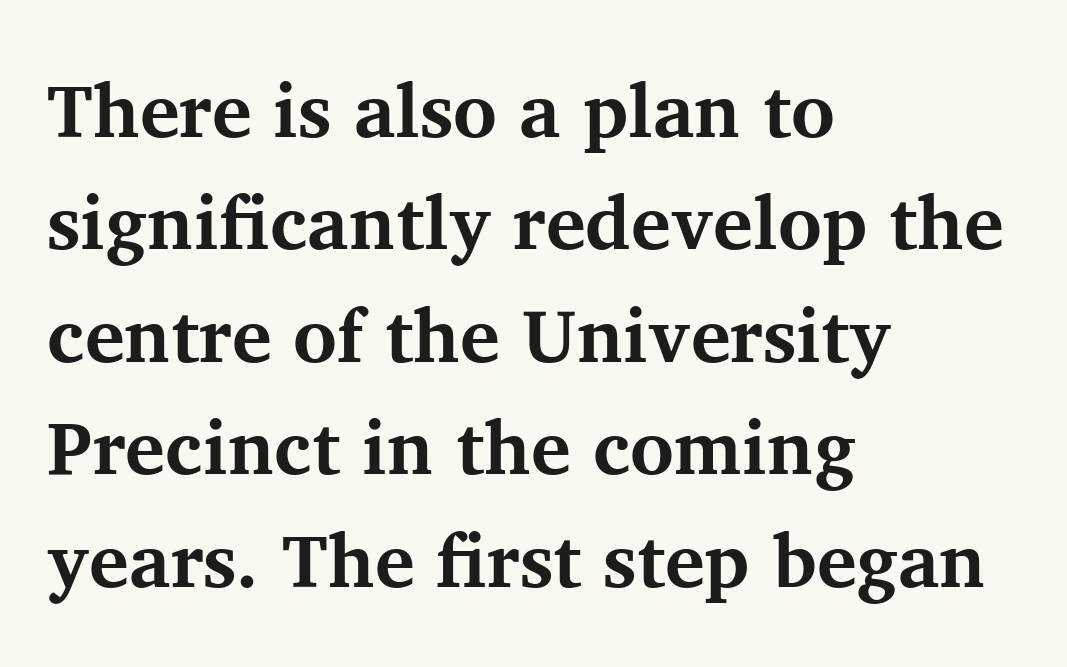
Q: Is the text bold? A: Yes.
Q: Is the text italic (slanted)? A: No, it is upright.
Q: Is the typeface a serif or a sans-serif typeface? A: Serif.
Q: Is the text underlined? A: No.
Q: How is the paragraph aligned? A: Left-aligned.
Q: Is the spacing between letters normal or unusually wide? A: Normal.
Q: Is the spacing between lines tight, normal or loose? A: Normal.
Q: Width (condensed, normal, or wide)? A: Normal.
Q: Stroke contrast? A: Medium.
Q: x-height? A: Medium.
Q: Monospaced? A: No.
